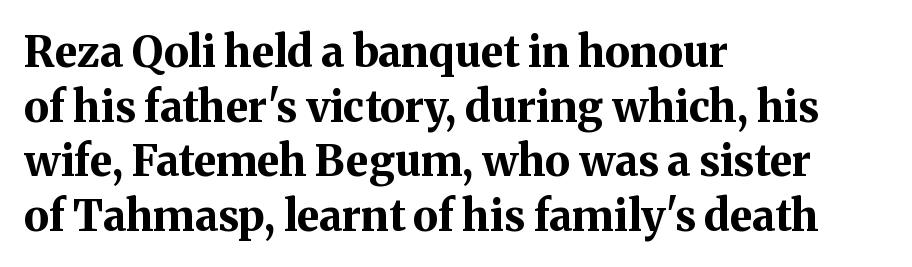
Q: Is the text bold? A: Yes.
Q: Is the text italic (slanted)? A: No, it is upright.
Q: Is the typeface a serif or a sans-serif typeface? A: Serif.
Q: Is the text underlined? A: No.
Q: How is the paragraph aligned? A: Left-aligned.
Q: Is the spacing between letters normal or unusually wide? A: Normal.
Q: Is the spacing between lines tight, normal or loose? A: Normal.
Q: Width (condensed, normal, or wide)? A: Normal.
Q: Stroke contrast? A: Medium.
Q: x-height? A: Medium.
Q: Monospaced? A: No.
